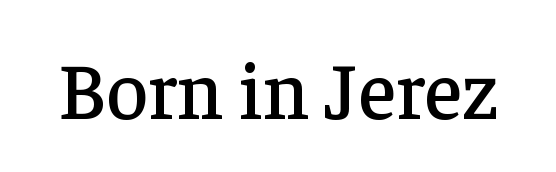
Note the varied advance widths — an 'i' is clearly narrower than an 'm'. Is this a sans? No — the strokes have serifs. These lines were composed using upright roman letters. A bare baseline throughout the passage. Letter spacing: default.
